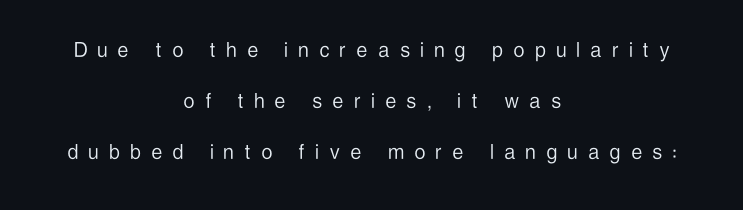
Q: Is the text bold? A: No.
Q: Is the text italic (slanted)? A: No, it is upright.
Q: Is the text underlined? A: No.
Q: How is the paragraph aligned? A: Centered.
Q: Is the spacing between letters normal or unusually wide? A: Unusually wide.
Q: Is the spacing between lines tight, normal or loose? A: Loose.
